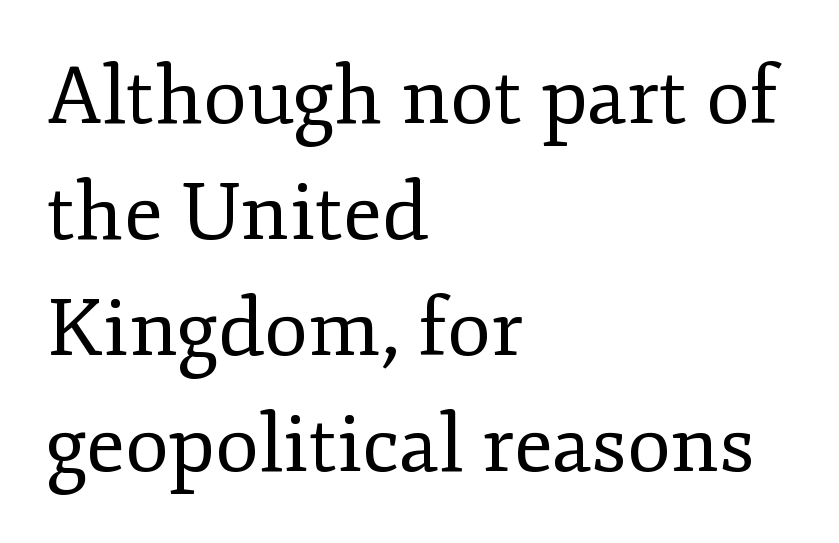
{"serif": "yes", "italic": "no", "bold": "no", "weight": "regular", "width": "normal", "stroke_contrast": "low", "x_height": "small", "monospaced": "no", "underline": "no", "align": "left", "line_spacing": "normal", "line_spacing_ratio": 1.45, "letter_spacing": "normal", "letter_spacing_em": 0.0, "glyph_px": 80}
